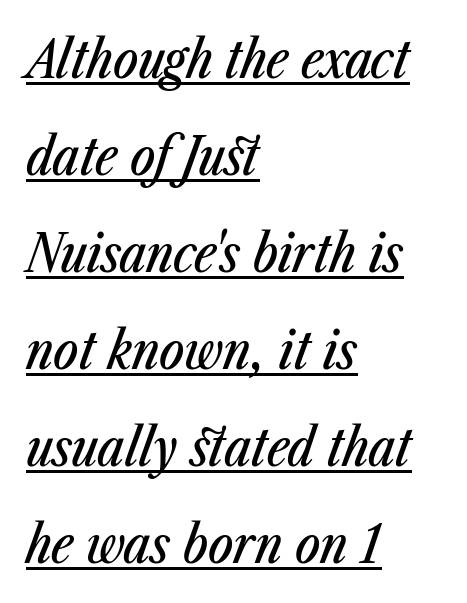
{"italic": "yes", "lean": "right", "slant_degrees": 23, "width": "condensed", "stroke_contrast": "low", "x_height": "medium", "monospaced": "no", "underline": "yes", "align": "left", "line_spacing_ratio": 1.83, "letter_spacing": "normal", "letter_spacing_em": 0.0, "glyph_px": 53}
